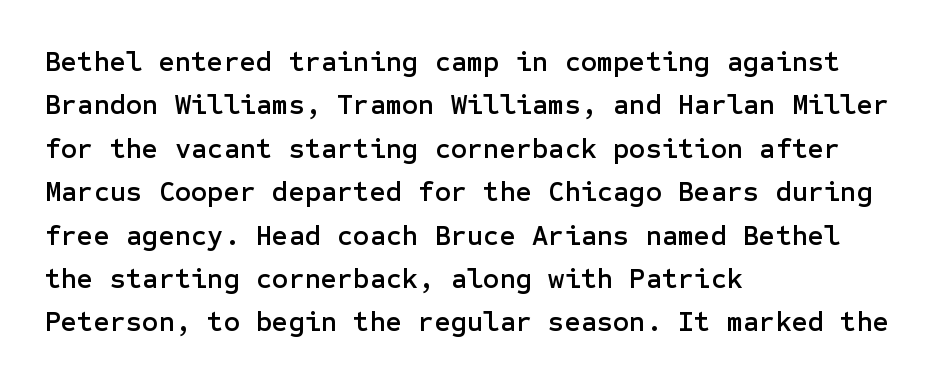
Does the leading feel generous? No, just average. The lines in this sample share a left origin and differ only in where they stop. The zone under the glyphs is completely vacant. Unlike a traditional serif, this face leaves its strokes unadorned. The axis of the letterforms is exactly vertical. Look at the tracking — it's just the regular setting, nothing added.
